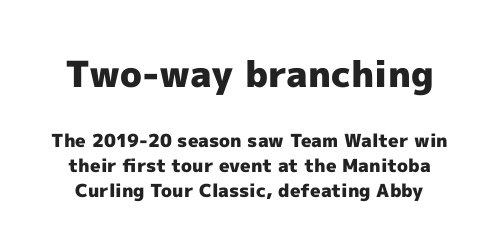
Q: Is the text bold? A: Yes.
Q: Is the text italic (slanted)? A: No, it is upright.
Q: Is the typeface a serif or a sans-serif typeface? A: Sans-serif.
Q: Is the text underlined? A: No.
Q: Is the spacing between letters normal or unusually wide? A: Normal.
Q: Is the spacing between lines tight, normal or loose? A: Normal.
Q: Which block of text is set in a larger size, the first (top) or the second (bottom)? A: The first (top) one.
Q: Width (condensed, normal, or wide)? A: Normal.
Q: x-height? A: Medium.
Q: Monospaced? A: No.
